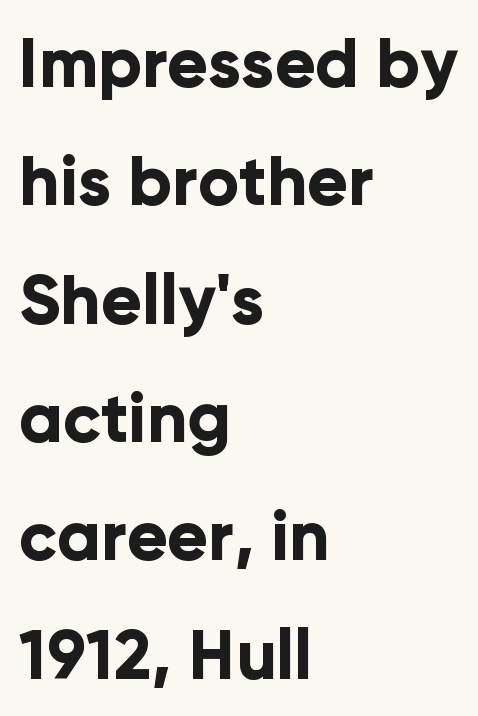
A classic flush-left, rag-right setting is used for this passage. The strip under each line holds only bare page. There is no visible air inserted between adjacent glyphs. Compared with an ordinary text face, these strokes are far heavier — a full bold. Nothing sits at the stroke ends, so this counts as sans-serif. This sample has the flowing, uneven cadence of proportional lettering.
